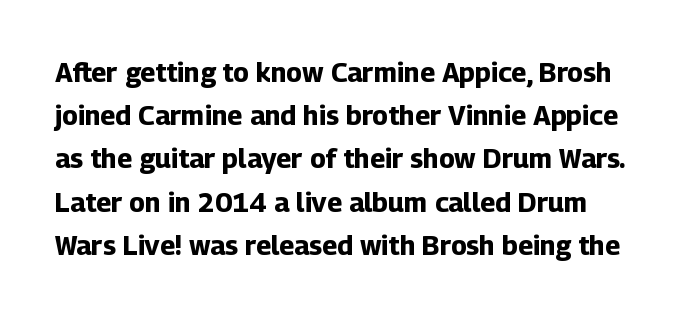
{"italic": "no", "bold": "yes", "underline": "no", "line_spacing": "normal", "line_spacing_ratio": 1.6, "letter_spacing": "normal", "letter_spacing_em": 0.0, "glyph_px": 27}
